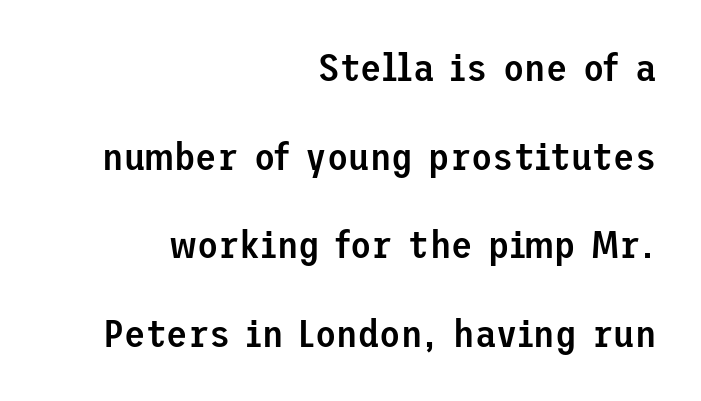
The image shows 39 px semibold sans-serif type, upright; set right-aligned, loose line spacing (2.27x), normal letter spacing, not underlined; low stroke contrast and a medium x-height.
